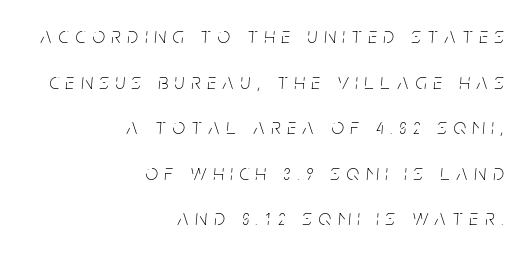
The image shows 22 px text type, italic (leaning right); set right-aligned, loose line spacing (2.07x), unusually wide letter spacing (+0.31 em), not underlined.
